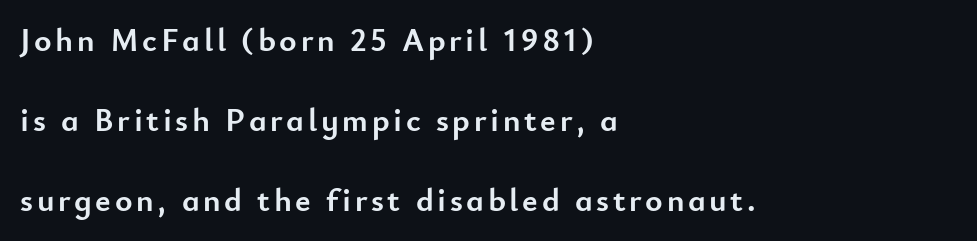
The image shows 33 px semibold sans-serif type, upright; set left-aligned, loose line spacing (2.42x), not underlined; low stroke contrast and a small x-height.
